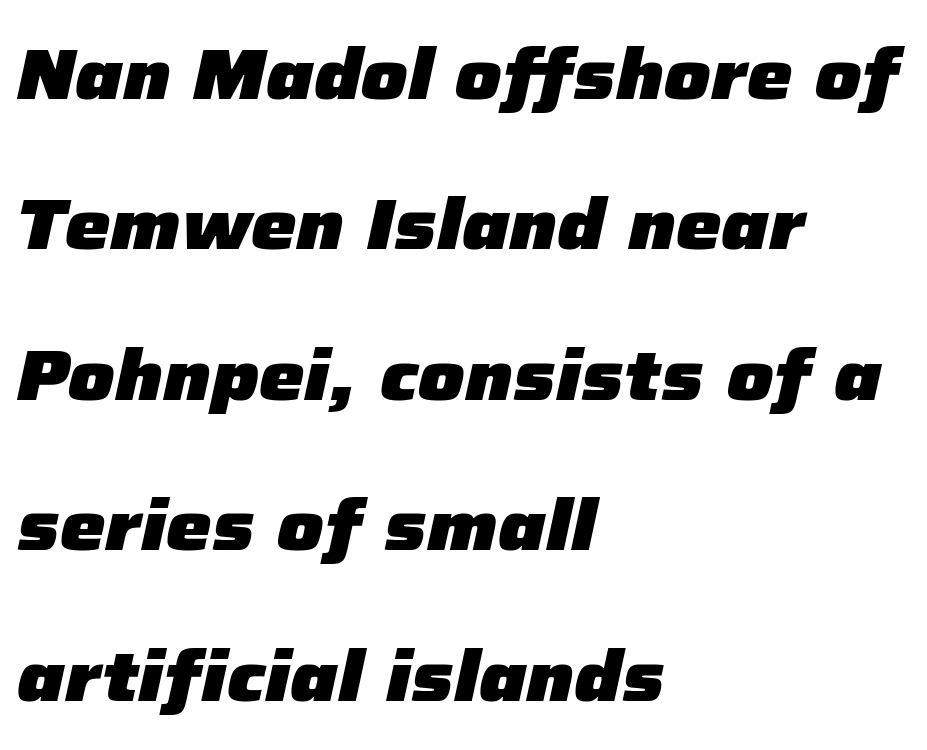
Short and long lines alike share a common starting point at left. A typesetter would mark this as italic. Beneath every word, the page is bare. Nobody touched the tracking dial on this one. This sample has the flowing, uneven cadence of proportional lettering.
